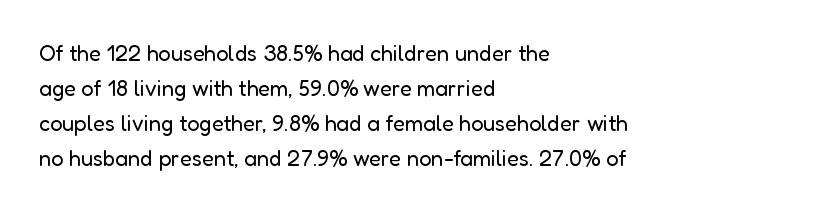
Q: Is the text bold? A: No.
Q: Is the text italic (slanted)? A: No, it is upright.
Q: Is the text underlined? A: No.
Q: How is the paragraph aligned? A: Left-aligned.
Q: Is the spacing between letters normal or unusually wide? A: Normal.
Q: Is the spacing between lines tight, normal or loose? A: Normal.
